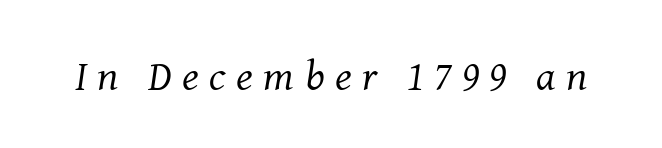
The image shows 43 px regular-weight serif type, italic (leaning right); set unusually wide letter spacing (+0.24 em), not underlined; medium stroke contrast and a medium x-height.
